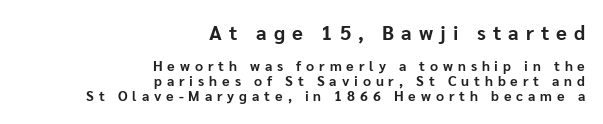
{"italic": "no", "bold": "yes", "underline": "no", "align": "right", "line_spacing": "tight", "line_spacing_ratio": 1.09, "letter_spacing": "wide", "letter_spacing_em": 0.35, "larger_block": "first", "size_ratio": 1.43, "glyph_px": 20}
